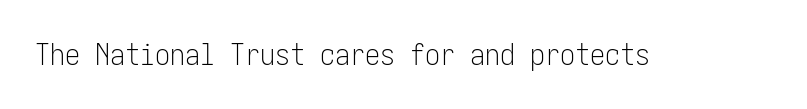
The image shows 30 px light, condensed sans-serif type, upright; set normal letter spacing, not underlined; low stroke contrast and a medium x-height.
